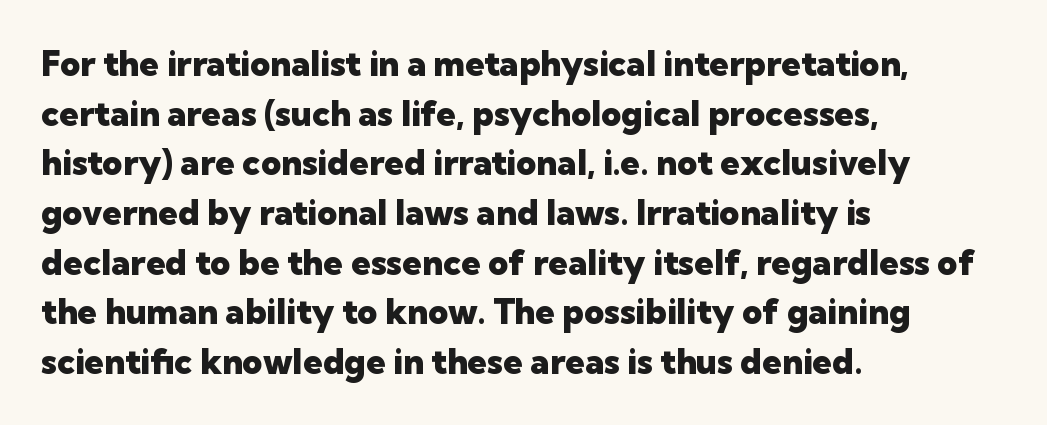
{"serif": "no", "italic": "no", "bold": "yes", "weight": "heavy", "width": "normal", "stroke_contrast": "low", "x_height": "medium", "monospaced": "no", "underline": "no", "align": "left", "line_spacing": "normal", "line_spacing_ratio": 1.42, "letter_spacing": "normal", "letter_spacing_em": 0.0, "glyph_px": 35}
